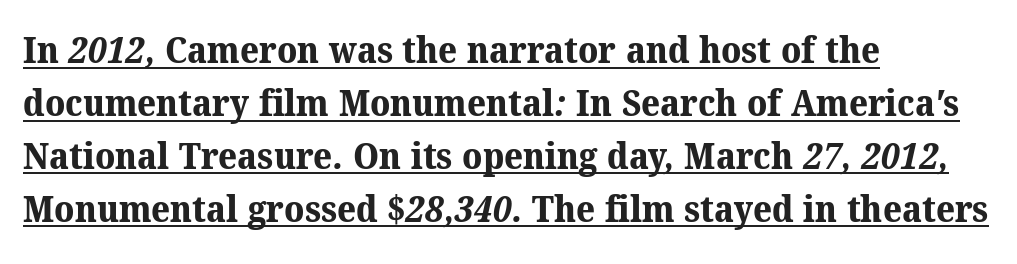
The image shows 37 px bold serif type; set left-aligned, normal line spacing (1.43x), normal letter spacing, underlined; medium stroke contrast and a medium x-height.
